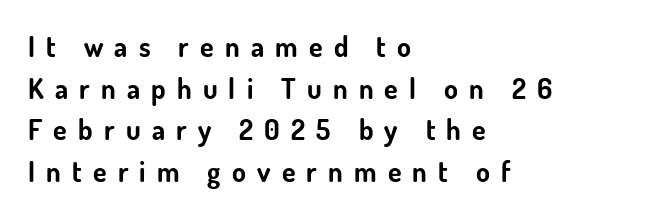
Q: Is the text bold? A: Yes.
Q: Is the text italic (slanted)? A: No, it is upright.
Q: Is the typeface a serif or a sans-serif typeface? A: Sans-serif.
Q: Is the text underlined? A: No.
Q: How is the paragraph aligned? A: Left-aligned.
Q: Is the spacing between letters normal or unusually wide? A: Unusually wide.
Q: Is the spacing between lines tight, normal or loose? A: Normal.
Q: Width (condensed, normal, or wide)? A: Normal.
Q: Stroke contrast? A: Low.
Q: x-height? A: Small.
Q: Monospaced? A: No.
